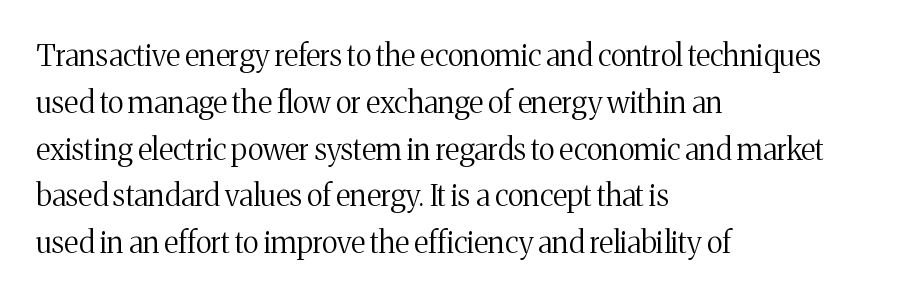
The image shows 30 px regular-weight serif type, upright; set left-aligned, normal line spacing (1.56x), normal letter spacing, not underlined; medium stroke contrast and a medium x-height.
